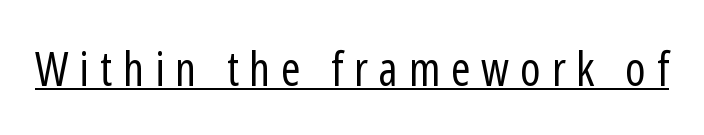
{"serif": "no", "italic": "no", "bold": "no", "weight": "regular", "width": "condensed", "stroke_contrast": "low", "x_height": "medium", "monospaced": "no", "underline": "yes", "letter_spacing": "wide", "letter_spacing_em": 0.23, "glyph_px": 47}
